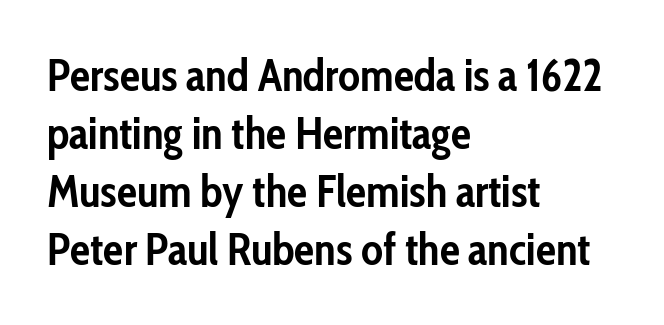
Type style note: lacks serifs. Unmarked baselines from the first word to the last. Strokes here are thick enough to call this a true bold. When letters stand straight like this, we call the style roman or upright. Does the copy run flush right? No — it runs flush left. Here the glyphs are tracked normally, forming tight word shapes.
